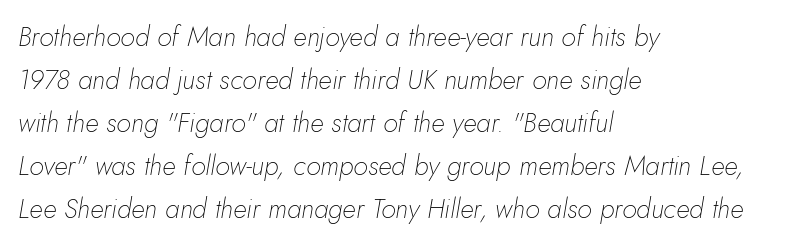
These lines keep a tight, regular rhythm from letter to letter. Weight: regular or lighter. The setting favours the left margin, as ordinary paragraphs usually do. Observe the lean: these are italic letterforms. Lines of text with bare space underneath. The space between consecutive lines is moderate.
